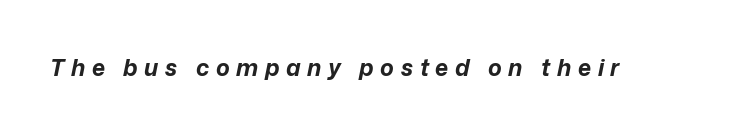
{"italic": "yes", "lean": "right", "slant_degrees": 12, "bold": "yes", "underline": "no", "letter_spacing": "wide", "letter_spacing_em": 0.29, "glyph_px": 23}
